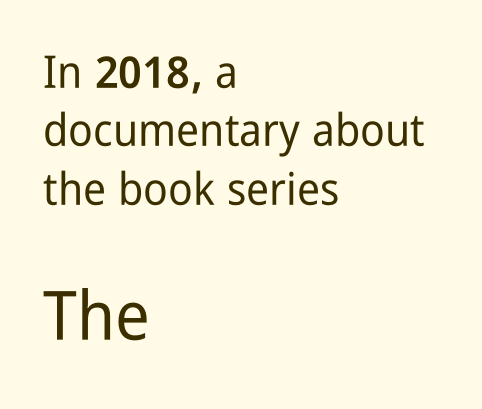
{"serif": "no", "italic": "no", "width": "condensed", "stroke_contrast": "low", "x_height": "medium", "monospaced": "no", "underline": "no", "align": "left", "line_spacing": "normal", "line_spacing_ratio": 1.3, "letter_spacing": "normal", "letter_spacing_em": 0.0, "larger_block": "second", "size_ratio": 1.51, "glyph_px": 68}
